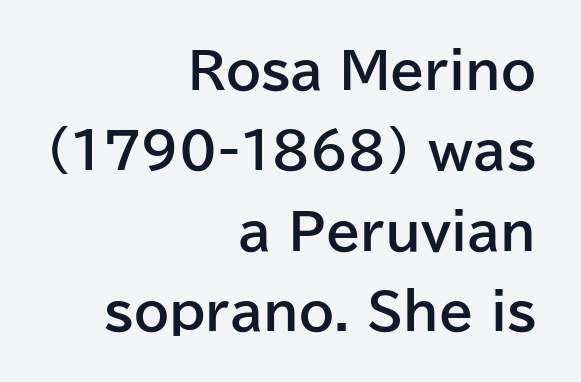
Q: Is the text bold? A: Yes.
Q: Is the text italic (slanted)? A: No, it is upright.
Q: Is the typeface a serif or a sans-serif typeface? A: Sans-serif.
Q: Is the text underlined? A: No.
Q: How is the paragraph aligned? A: Right-aligned.
Q: Is the spacing between letters normal or unusually wide? A: Normal.
Q: Is the spacing between lines tight, normal or loose? A: Normal.
Q: Width (condensed, normal, or wide)? A: Normal.
Q: Stroke contrast? A: Low.
Q: x-height? A: Medium.
Q: Monospaced? A: No.
